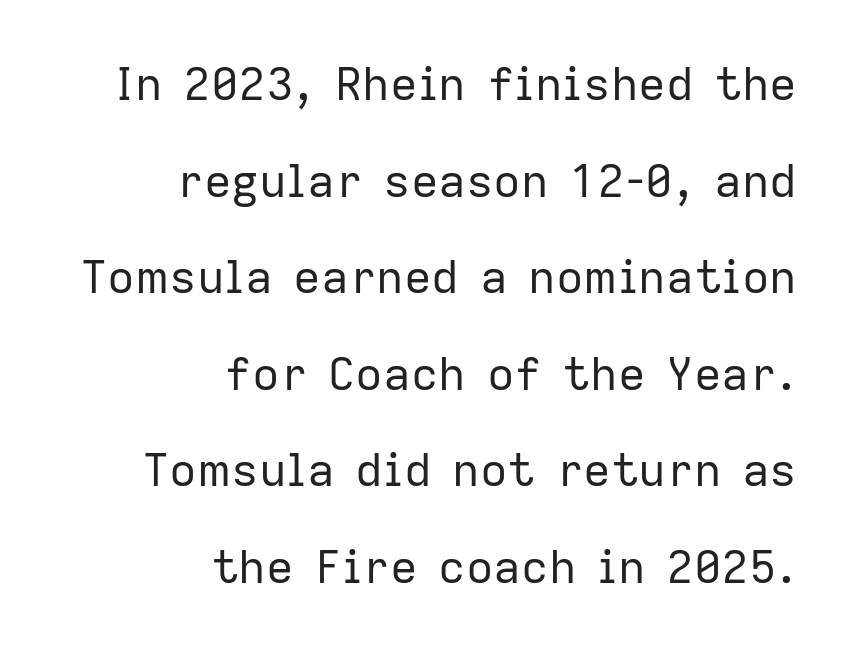
Q: Is the text bold? A: No.
Q: Is the text italic (slanted)? A: No, it is upright.
Q: Is the typeface a serif or a sans-serif typeface? A: Sans-serif.
Q: Is the text underlined? A: No.
Q: How is the paragraph aligned? A: Right-aligned.
Q: Is the spacing between letters normal or unusually wide? A: Normal.
Q: Is the spacing between lines tight, normal or loose? A: Loose.
Q: Width (condensed, normal, or wide)? A: Normal.
Q: Stroke contrast? A: Low.
Q: x-height? A: Medium.
Q: Monospaced? A: No.
